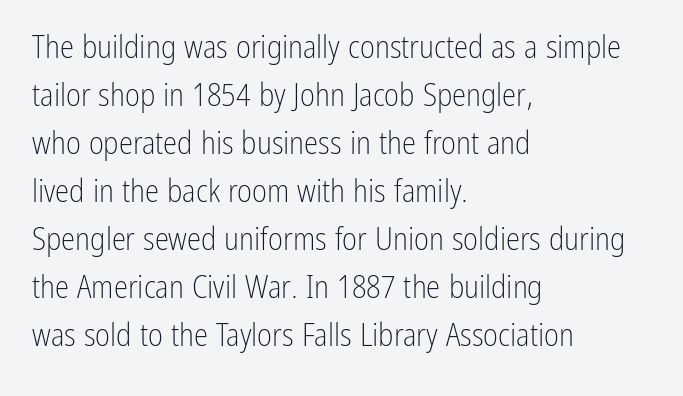
{"serif": "no", "italic": "no", "bold": "no", "weight": "light", "width": "condensed", "stroke_contrast": "low", "x_height": "medium", "monospaced": "no", "underline": "no", "align": "left", "line_spacing": "normal", "line_spacing_ratio": 1.5, "letter_spacing": "normal", "letter_spacing_em": 0.0, "glyph_px": 32}
